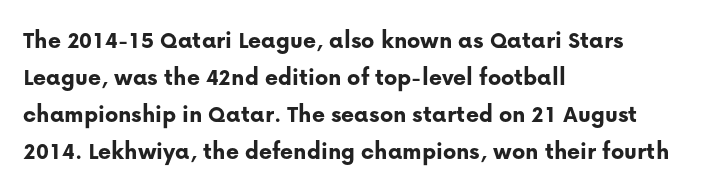
Horizontally, the lines are justified to the leading edge only. These words are printed bold, with thick strokes throughout. These lines sit exactly where default settings would place them. Every character sits straight up, as roman type does. Beneath every word, the page is bare.
